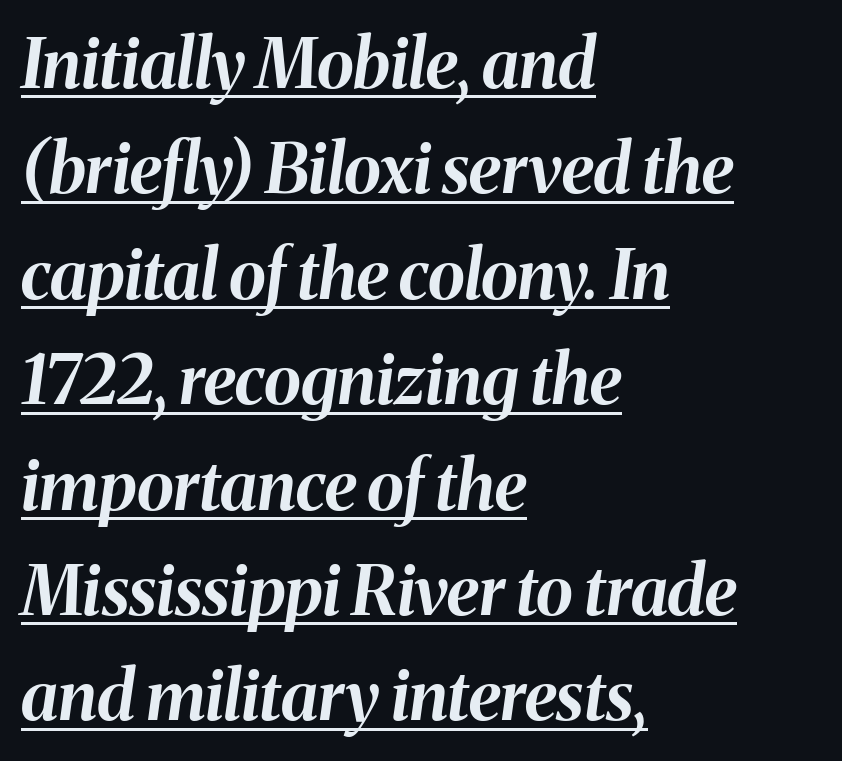
{"italic": "yes", "lean": "right", "slant_degrees": 8, "bold": "yes", "weight": "bold", "width": "normal", "stroke_contrast": "medium", "x_height": "medium", "monospaced": "no", "underline": "yes", "align": "left", "line_spacing": "normal", "line_spacing_ratio": 1.55, "letter_spacing": "normal", "letter_spacing_em": 0.0, "glyph_px": 68}
